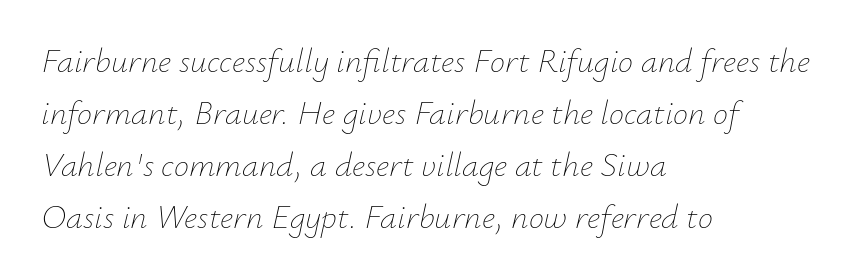
The image shows 34 px thin type, italic (leaning right); set left-aligned, normal line spacing (1.53x), normal letter spacing, not underlined; low stroke contrast and a small x-height.
